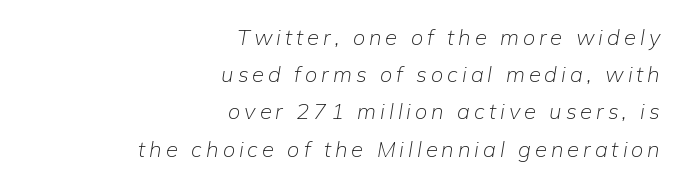
It's the slanting kind of type. These lines are set flush right with a ragged left edge. Weight: in the light-to-regular range. A bare baseline throughout the passage. The rendering uses a moderate line-height, typical for paragraphs.
